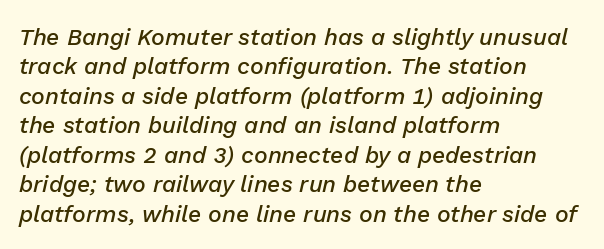
Casual observation: everything's shoved over to the left. Slant detected: the letters are inclined. Does the weight exceed regular? Yes, but only to semibold. Words float on clear page, feet unadorned. Normally led — the rows are evenly, conventionally spaced.
